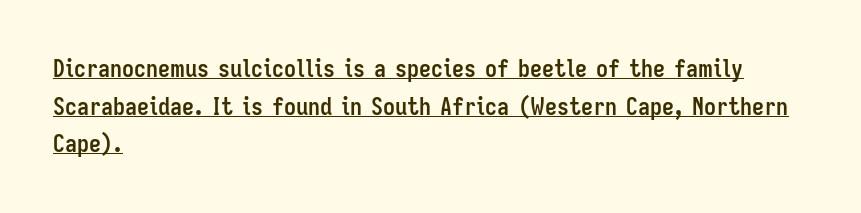
{"italic": "no", "bold": "yes", "underline": "yes", "align": "left", "line_spacing": "normal", "line_spacing_ratio": 1.57, "letter_spacing": "normal", "letter_spacing_em": 0.0, "glyph_px": 24}
